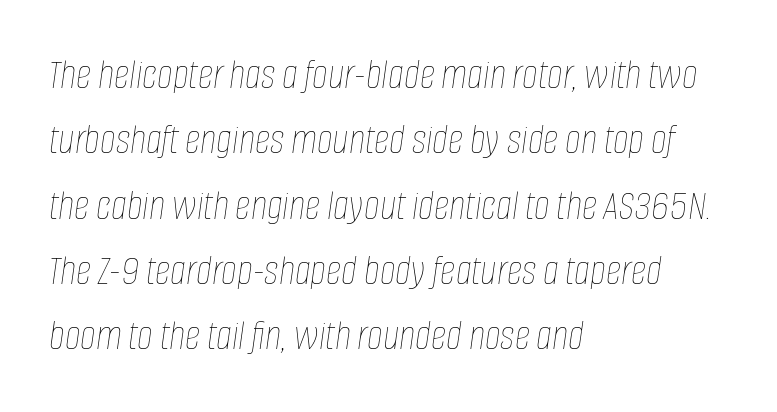
Q: Is the text bold? A: No.
Q: Is the text italic (slanted)? A: Yes, it leans right by about 8 degrees.
Q: Is the text underlined? A: No.
Q: How is the paragraph aligned? A: Left-aligned.
Q: Is the spacing between letters normal or unusually wide? A: Normal.
Q: Is the spacing between lines tight, normal or loose? A: Normal.
Q: Width (condensed, normal, or wide)? A: Condensed.
Q: Stroke contrast? A: Low.
Q: x-height? A: Large.
Q: Monospaced? A: No.
